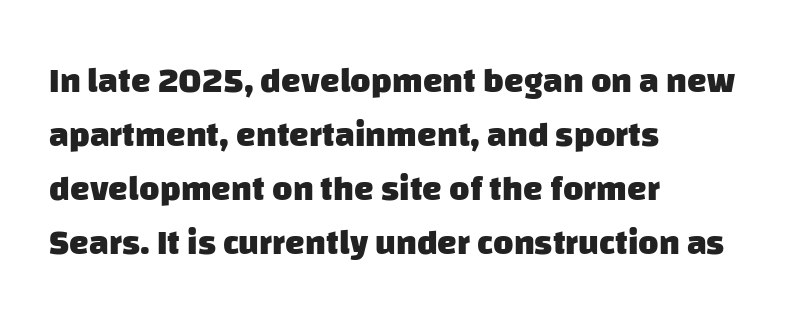
The lines sit at an ordinary, default distance from one another. A sans-serif font was chosen for this passage. All the whitespace from short lines collects on the right. The gap between lines stays unmarked. The face used here is proportionally spaced, like ordinary book or web type. Characters follow at the spacing the type designer built in.
